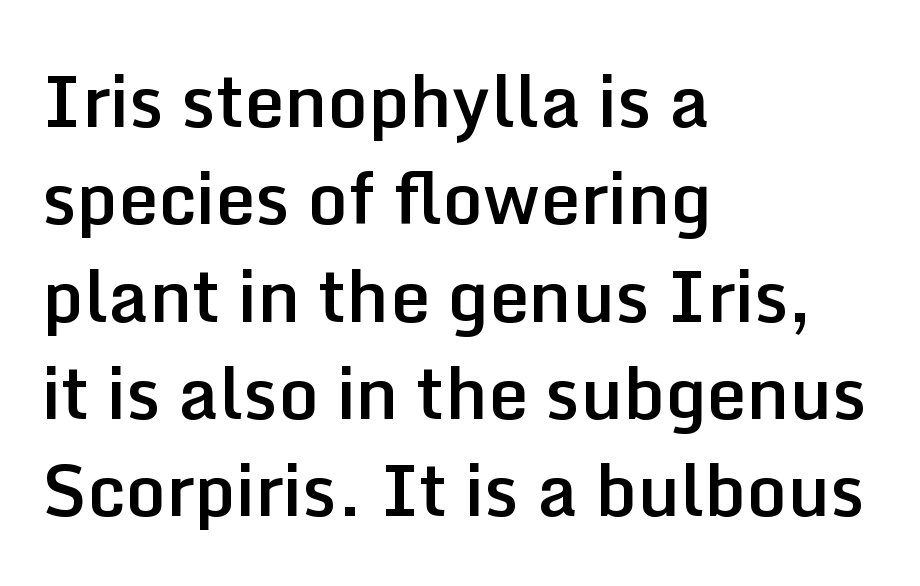
Q: Is the text bold? A: Semi-bold.
Q: Is the text italic (slanted)? A: No, it is upright.
Q: Is the typeface a serif or a sans-serif typeface? A: Sans-serif.
Q: Is the text underlined? A: No.
Q: How is the paragraph aligned? A: Left-aligned.
Q: Is the spacing between letters normal or unusually wide? A: Normal.
Q: Is the spacing between lines tight, normal or loose? A: Normal.
Q: Width (condensed, normal, or wide)? A: Normal.
Q: Stroke contrast? A: Low.
Q: x-height? A: Medium.
Q: Monospaced? A: No.
